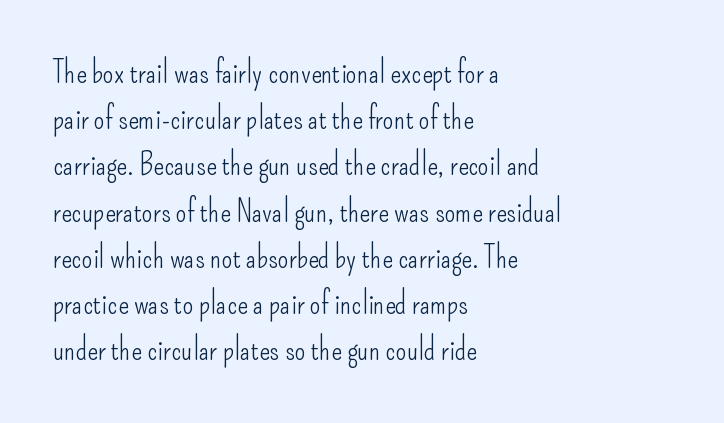
The image shows 31 px light, condensed sans-serif type, upright; set left-aligned, normal line spacing (1.49x), normal letter spacing, not underlined; low stroke contrast and a small x-height.
